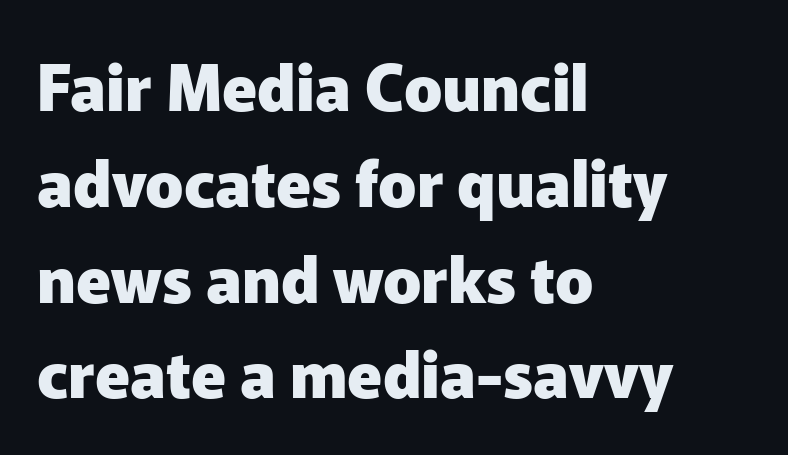
The image shows 63 px heavy sans-serif type, upright; set left-aligned, normal line spacing (1.52x), normal letter spacing, not underlined; low stroke contrast and a medium x-height.
